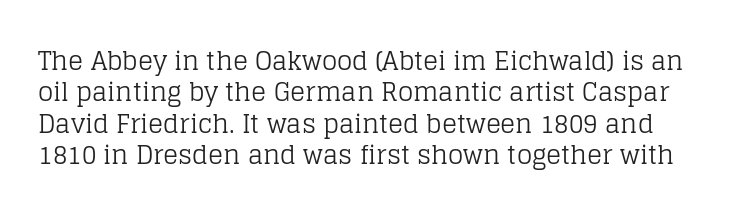
The image shows 25 px text type, upright; set normal line spacing (1.26x), normal letter spacing, not underlined.
